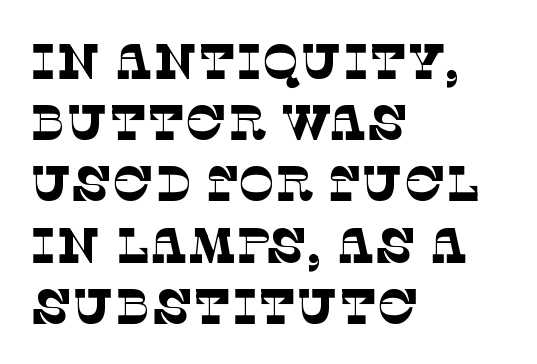
{"serif": "yes", "bold": "no", "weight": "thin", "width": "normal", "stroke_contrast": "low", "x_height": "large", "monospaced": "no", "underline": "no", "align": "left", "line_spacing": "normal", "line_spacing_ratio": 1.25, "letter_spacing": "normal", "letter_spacing_em": 0.0, "glyph_px": 49}
